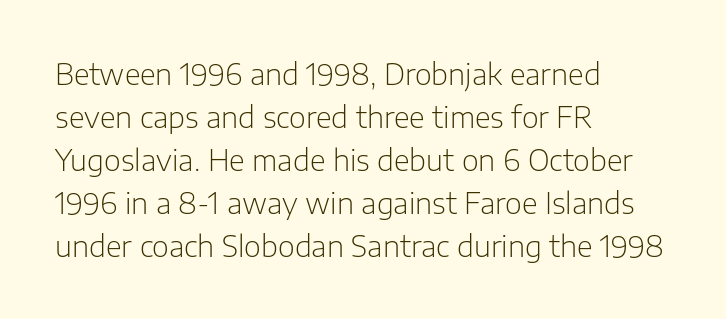
Q: Is the text bold? A: No.
Q: Is the text italic (slanted)? A: No, it is upright.
Q: Is the typeface a serif or a sans-serif typeface? A: Sans-serif.
Q: Is the text underlined? A: No.
Q: How is the paragraph aligned? A: Left-aligned.
Q: Is the spacing between letters normal or unusually wide? A: Normal.
Q: Is the spacing between lines tight, normal or loose? A: Normal.
Q: Width (condensed, normal, or wide)? A: Normal.
Q: Stroke contrast? A: Low.
Q: x-height? A: Medium.
Q: Monospaced? A: No.
